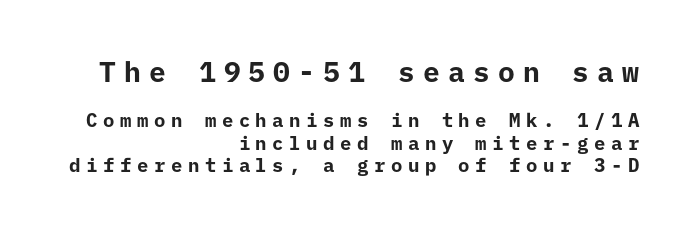
{"serif": "no", "italic": "no", "bold": "yes", "weight": "bold", "width": "normal", "stroke_contrast": "low", "x_height": "medium", "underline": "no", "align": "right", "line_spacing_ratio": 1.18, "letter_spacing": "wide", "letter_spacing_em": 0.29, "larger_block": "first", "size_ratio": 1.47, "glyph_px": 28}
